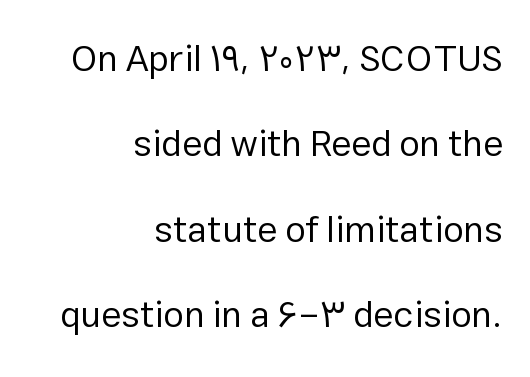
{"serif": "no", "italic": "no", "bold": "no", "weight": "regular", "width": "normal", "stroke_contrast": "low", "x_height": "medium", "monospaced": "no", "underline": "no", "align": "right", "line_spacing": "loose", "line_spacing_ratio": 2.31, "letter_spacing": "normal", "letter_spacing_em": 0.0, "glyph_px": 37}
